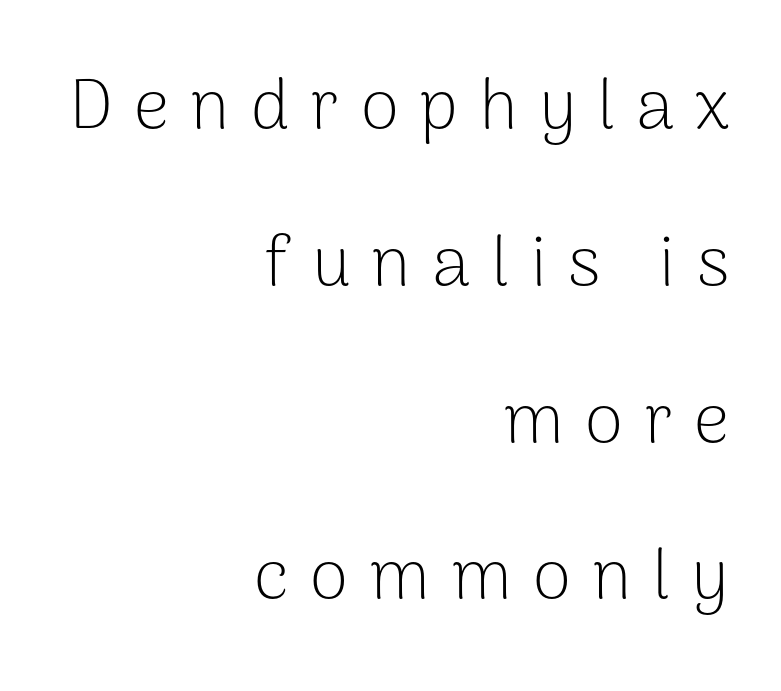
Q: Is the text bold? A: No.
Q: Is the text italic (slanted)? A: No, it is upright.
Q: Is the typeface a serif or a sans-serif typeface? A: Sans-serif.
Q: Is the text underlined? A: No.
Q: How is the paragraph aligned? A: Right-aligned.
Q: Is the spacing between letters normal or unusually wide? A: Unusually wide.
Q: Is the spacing between lines tight, normal or loose? A: Loose.
Q: Width (condensed, normal, or wide)? A: Normal.
Q: Stroke contrast? A: Low.
Q: x-height? A: Medium.
Q: Monospaced? A: No.
